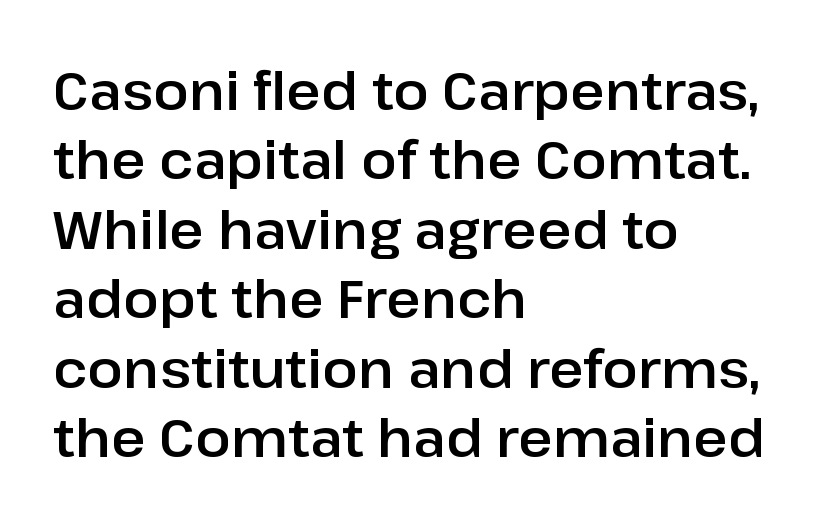
{"serif": "no", "italic": "no", "width": "normal", "stroke_contrast": "low", "x_height": "medium", "monospaced": "no", "underline": "no", "align": "left", "line_spacing": "normal", "line_spacing_ratio": 1.31, "letter_spacing": "normal", "letter_spacing_em": 0.0, "glyph_px": 53}
